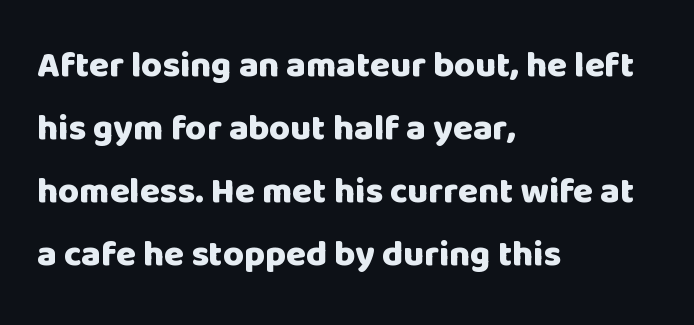
The image shows 36 px heavy sans-serif type, upright; set left-aligned, line spacing 1.75x, normal letter spacing, not underlined; low stroke contrast and a large x-height.
